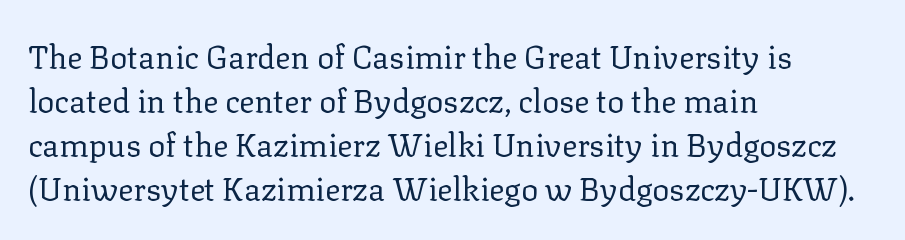
{"serif": "yes", "italic": "no", "bold": "no", "weight": "regular", "width": "normal", "stroke_contrast": "low", "x_height": "medium", "monospaced": "no", "underline": "no", "align": "left", "line_spacing": "normal", "line_spacing_ratio": 1.38, "letter_spacing": "normal", "letter_spacing_em": 0.0, "glyph_px": 32}
